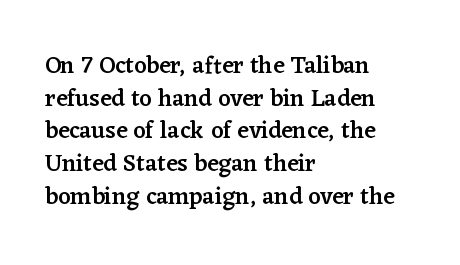
One glance says typical: line gaps are just what's usual. Tracking value appears to be zero — textbook default spacing. Tall strokes in this sample are plumb rather than angled. Firm but not heavy-handed strokes: this text is semibold.
